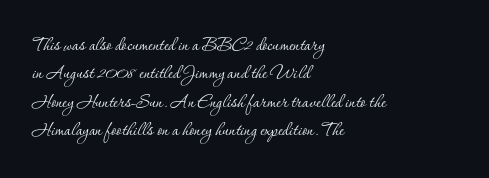
Nobody touched the tracking dial on this one. Visually the block forms a straight wall on the left and a jagged coastline on the right. Beneath every word, the page is bare.
